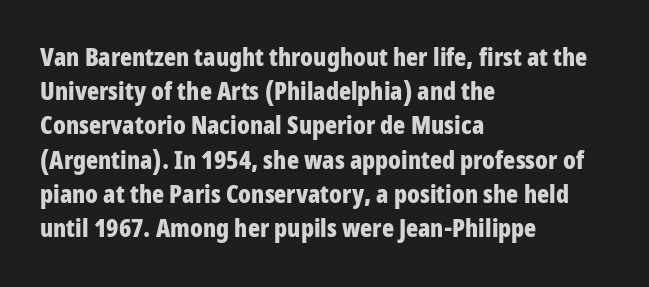
The lines in this sample share a left origin and differ only in where they stop. Summary of vertical rhythm: regular, with standard interline spacing. Italic: no, the glyphs are upright roman. The letterforms sit shoulder to shoulder at normal distance. Set as a true bold cut, around the 700 mark. The baseline area is clear.
